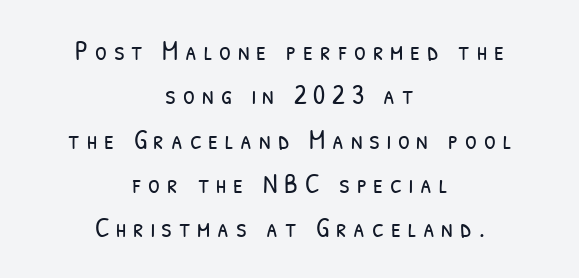
The image shows 27 px text type; set centered, normal line spacing (1.64x), unusually wide letter spacing (+0.25 em), not underlined.
